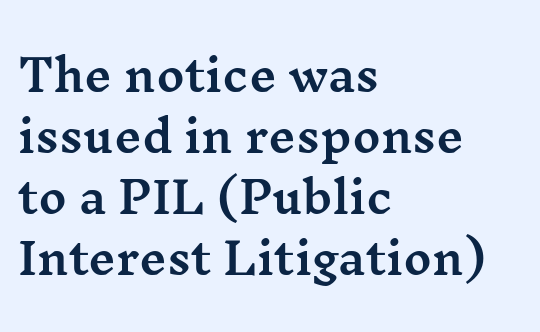
Compared with typical paragraphs, the rows here are spaced about the same. Nothing unusual about the tracking: characters are spaced as the font intends. Clear beneath every line of the passage. Posture: upright roman. Character widths vary here, with narrow letters taking less room than wide ones.
